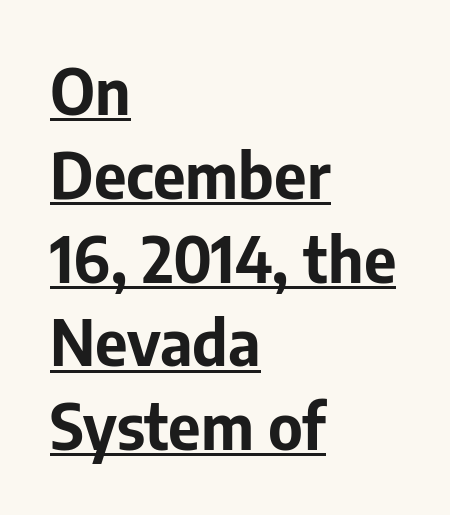
The axis of the letterforms is exactly vertical. Does the copy run flush right? No — it runs flush left. In terms of leading, this rendering sits right in the middle. This is sans-serif lettering, the kind often seen on screens and signage. Decoration check: the copy is underlined. Observe the ordinary spacing: letters are neighbours, not strangers.
